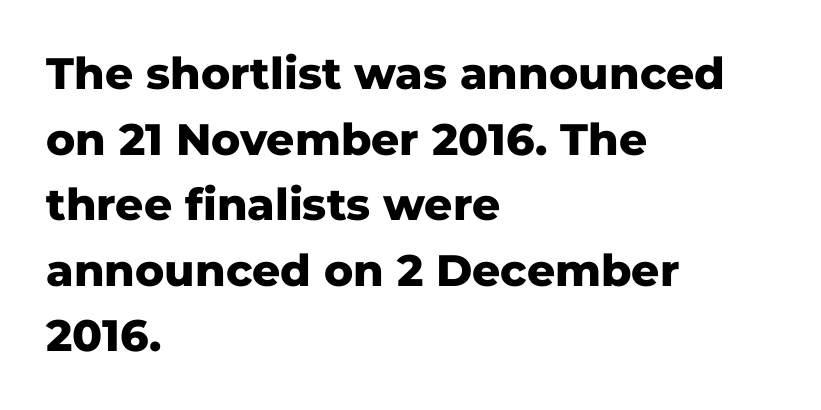
Q: Is the text bold? A: Yes.
Q: Is the text italic (slanted)? A: No, it is upright.
Q: Is the typeface a serif or a sans-serif typeface? A: Sans-serif.
Q: Is the text underlined? A: No.
Q: How is the paragraph aligned? A: Left-aligned.
Q: Is the spacing between letters normal or unusually wide? A: Normal.
Q: Is the spacing between lines tight, normal or loose? A: Normal.
Q: Width (condensed, normal, or wide)? A: Normal.
Q: Stroke contrast? A: Low.
Q: x-height? A: Medium.
Q: Monospaced? A: No.
